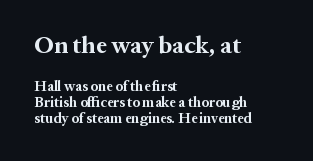
The image shows 24 px bold type, upright; set left-aligned, tight line spacing (1.13x), normal letter spacing, not underlined; the first (top) block is 1.71x larger.
